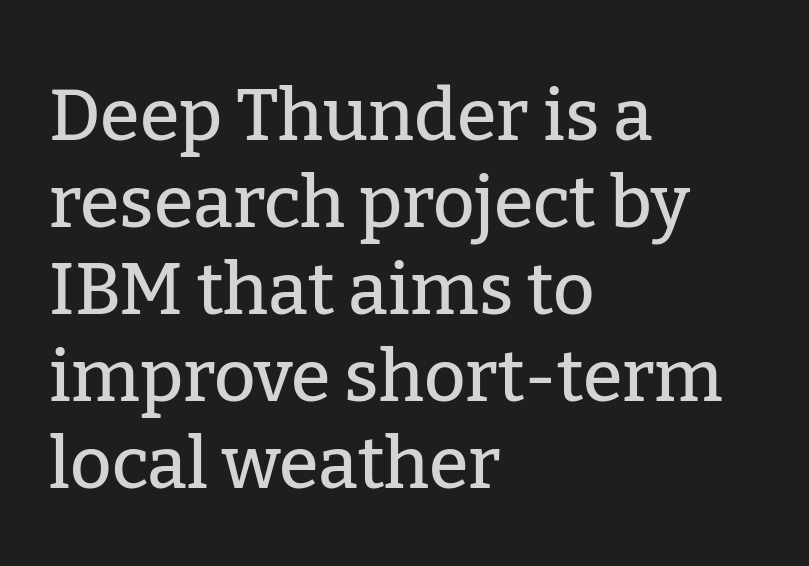
{"serif": "yes", "italic": "no", "width": "normal", "stroke_contrast": "low", "x_height": "medium", "monospaced": "no", "underline": "no", "align": "left", "line_spacing_ratio": 1.21, "letter_spacing": "normal", "letter_spacing_em": 0.0, "glyph_px": 72}
